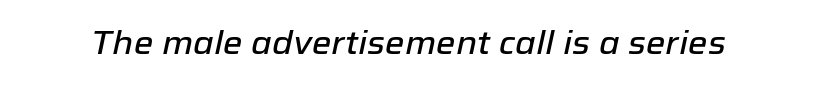
{"italic": "yes", "lean": "right", "slant_degrees": 12, "width": "normal", "stroke_contrast": "low", "x_height": "medium", "monospaced": "no", "underline": "no", "letter_spacing": "normal", "letter_spacing_em": 0.0, "glyph_px": 33}
